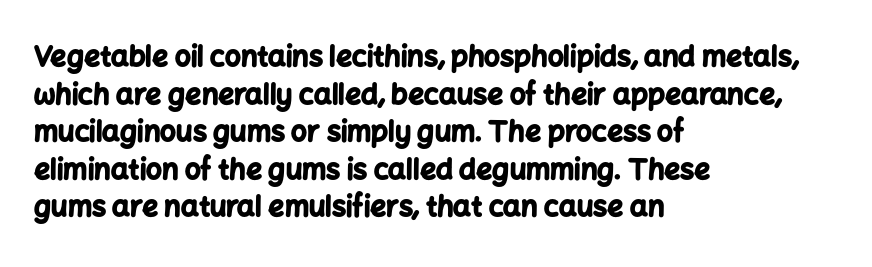
The foot of each line stays bare and open. The text was rendered using a sans face with plain stroke endings. The letters advance in unequal steps, a hallmark of proportional type. Casual observation: everything's shoved over to the left. Regarding leading, the lines here are spaced in the standard way. Nope, not italic — everything's standing straight.
